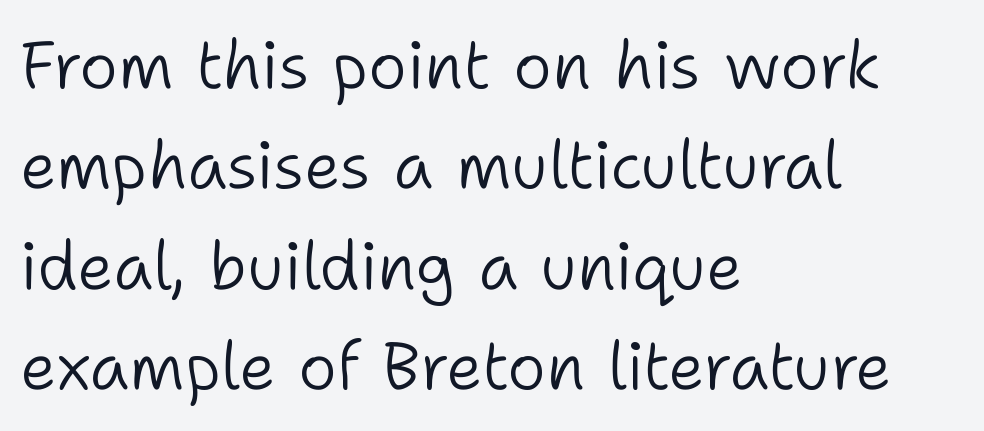
Q: Is the text bold? A: No.
Q: Is the text italic (slanted)? A: No, it is upright.
Q: Is the typeface a serif or a sans-serif typeface? A: Sans-serif.
Q: Is the text underlined? A: No.
Q: How is the paragraph aligned? A: Left-aligned.
Q: Is the spacing between letters normal or unusually wide? A: Normal.
Q: Is the spacing between lines tight, normal or loose? A: Normal.
Q: Width (condensed, normal, or wide)? A: Normal.
Q: Stroke contrast? A: Low.
Q: x-height? A: Medium.
Q: Monospaced? A: No.
